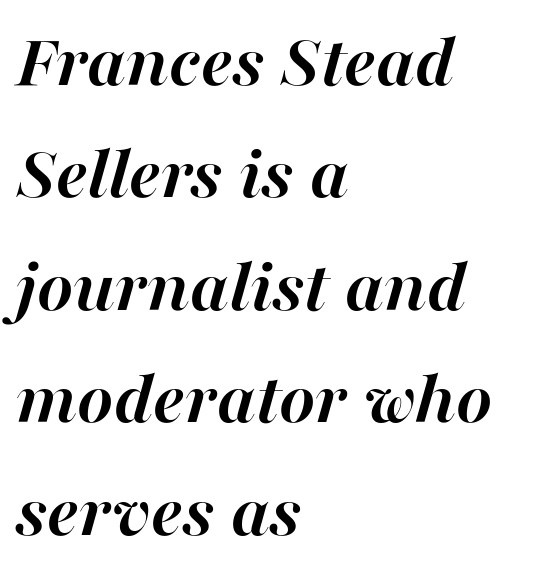
Q: Is the text bold? A: Yes.
Q: Is the text italic (slanted)? A: Yes, it leans right by about 16 degrees.
Q: Is the text underlined? A: No.
Q: How is the paragraph aligned? A: Left-aligned.
Q: Is the spacing between letters normal or unusually wide? A: Normal.
Q: Is the spacing between lines tight, normal or loose? A: Normal.
Q: Width (condensed, normal, or wide)? A: Normal.
Q: Stroke contrast? A: High.
Q: x-height? A: Medium.
Q: Monospaced? A: No.
